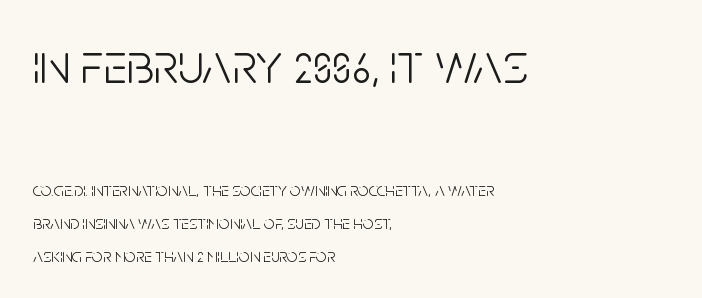
Q: Is the text bold? A: No.
Q: Is the text italic (slanted)? A: No, it is upright.
Q: Is the typeface a serif or a sans-serif typeface? A: Sans-serif.
Q: Is the text underlined? A: No.
Q: How is the paragraph aligned? A: Left-aligned.
Q: Is the spacing between letters normal or unusually wide? A: Normal.
Q: Which block of text is set in a larger size, the first (top) or the second (bottom)? A: The first (top) one.
Q: Width (condensed, normal, or wide)? A: Condensed.
Q: Stroke contrast? A: Low.
Q: x-height? A: Large.
Q: Monospaced? A: No.
